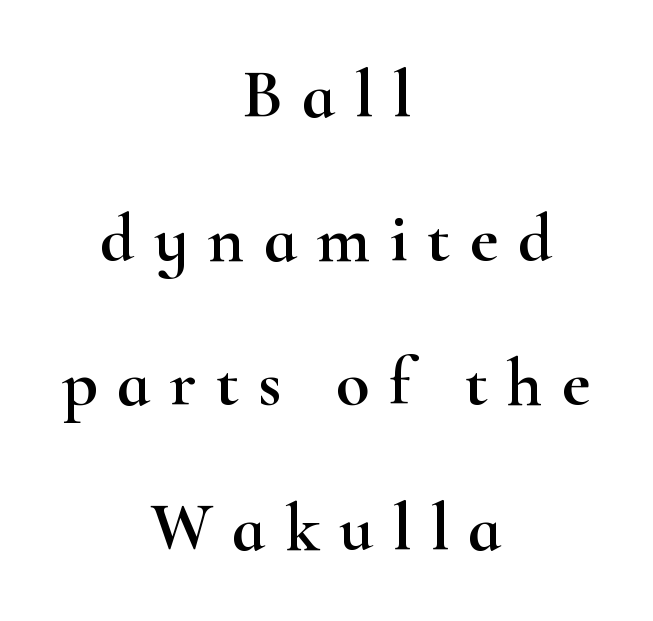
{"serif": "yes", "italic": "no", "width": "wide", "stroke_contrast": "high", "x_height": "small", "monospaced": "no", "underline": "no", "align": "center", "line_spacing": "loose", "line_spacing_ratio": 2.09, "letter_spacing": "wide", "letter_spacing_em": 0.28, "glyph_px": 69}
